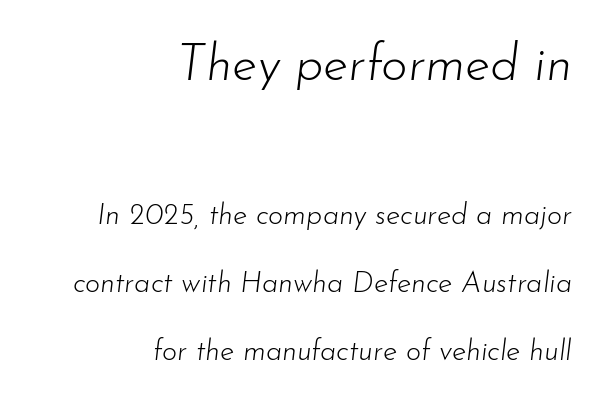
The lines are spread far apart with generous leading. What stands out about the letter spacing? Nothing — it is the standard amount. Is the lower block the larger one? No — the upper block carries the bigger type. You can tell it's italic because the verticals aren't actually vertical. The space beneath each line is pristine and unruled. Spacing verdict: proportional, widths tailored to each character.
